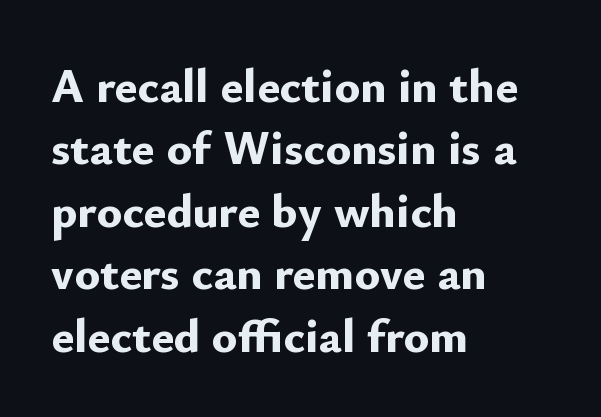
No italicization has been applied; the sample stays upright. The space between consecutive lines is moderate. The area under the type is left untouched. Set as a true bold cut, around the 700 mark. A classic flush-left, rag-right setting is used for this passage.
